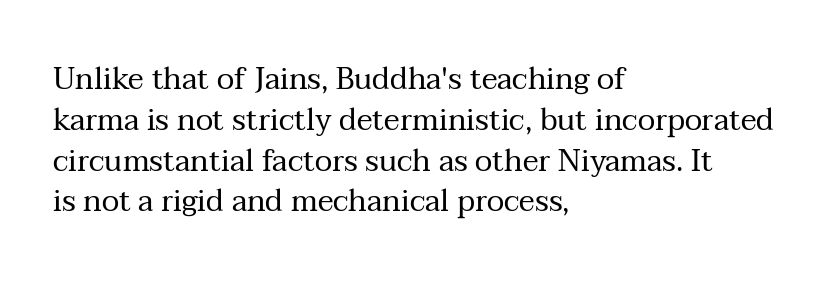
The image shows 30 px regular-weight serif type, upright; set left-aligned, normal line spacing (1.36x), normal letter spacing, not underlined; medium stroke contrast and a medium x-height.
